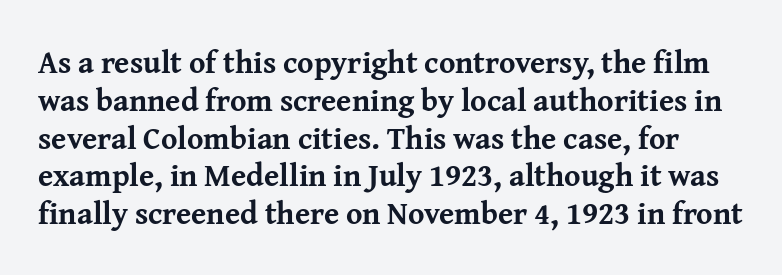
{"serif": "yes", "italic": "no", "bold": "yes", "weight": "bold", "width": "normal", "stroke_contrast": "medium", "x_height": "medium", "monospaced": "no", "underline": "no", "line_spacing_ratio": 1.22, "letter_spacing": "normal", "letter_spacing_em": 0.0, "glyph_px": 31}
